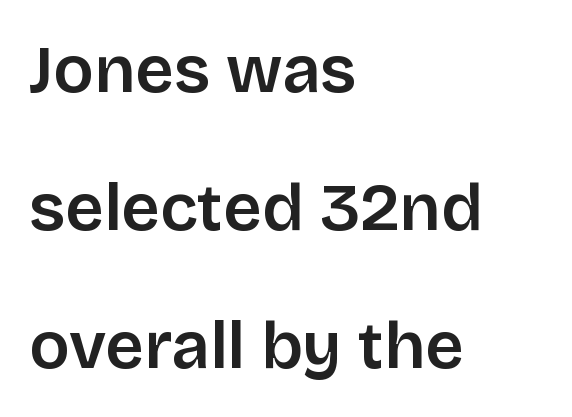
{"serif": "no", "italic": "no", "width": "normal", "stroke_contrast": "low", "x_height": "large", "monospaced": "no", "underline": "no", "align": "left", "line_spacing": "loose", "line_spacing_ratio": 2.06, "letter_spacing": "normal", "letter_spacing_em": 0.0, "glyph_px": 67}
